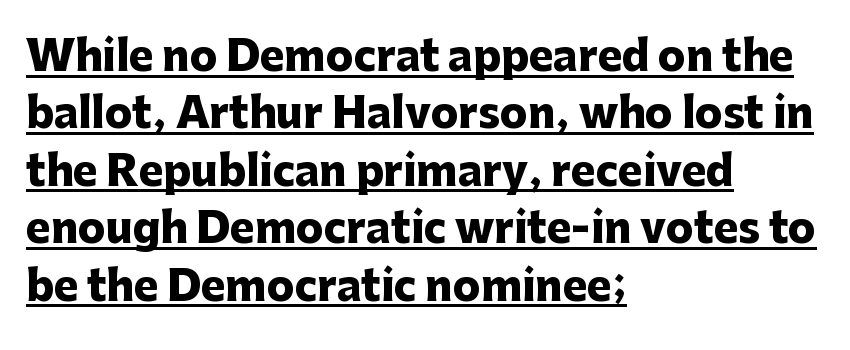
The image shows 41 px heavy sans-serif type, upright; set left-aligned, normal line spacing (1.4x), normal letter spacing, underlined; low stroke contrast and a medium x-height.
